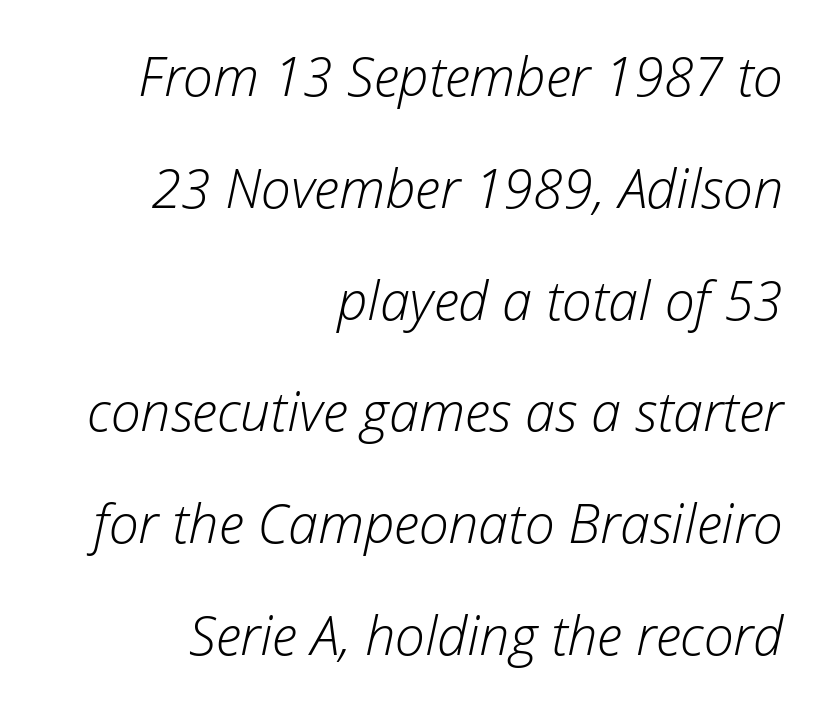
{"italic": "yes", "lean": "right", "slant_degrees": 12, "bold": "no", "weight": "light", "width": "normal", "stroke_contrast": "low", "x_height": "medium", "monospaced": "no", "underline": "no", "align": "right", "line_spacing": "loose", "line_spacing_ratio": 2.07, "letter_spacing": "normal", "letter_spacing_em": 0.0, "glyph_px": 54}
